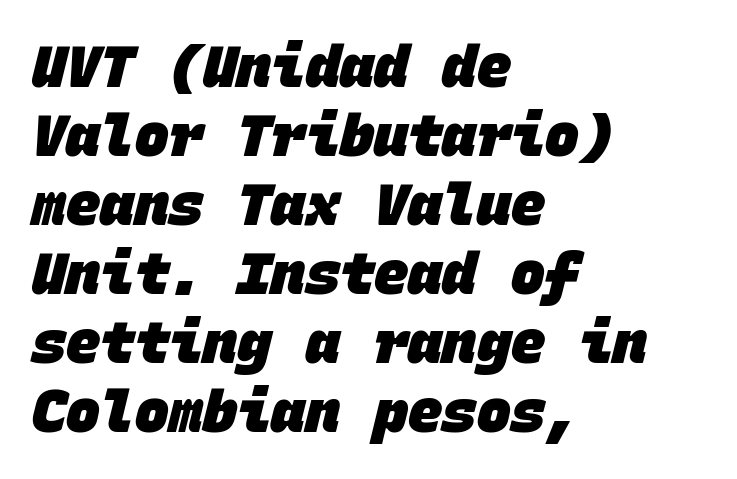
The image shows 57 px heavy sans-serif type, monospaced; set left-aligned, line spacing 1.21x, normal letter spacing, not underlined; low stroke contrast and a large x-height.
